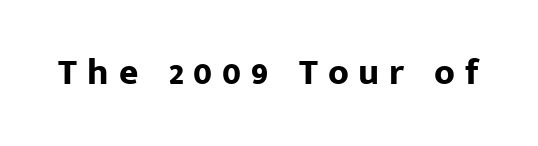
Only glyphs here, with clear space below each row. Spacing verdict: proportional, widths tailored to each character. Every character sits straight up, as roman type does. Bold? Absolutely — the strokes are thick and heavy. You could only call the tracking loose — the letters float apart. Are there feet on the stems? There aren't — it's a sans.
